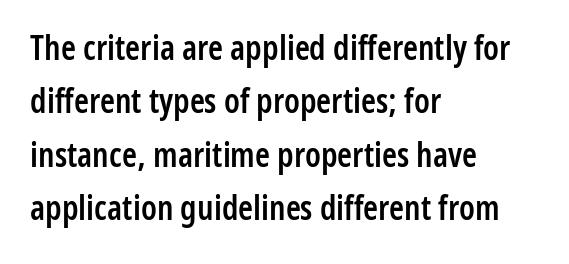
{"serif": "no", "italic": "no", "bold": "semi", "weight": "semibold", "width": "condensed", "stroke_contrast": "low", "x_height": "medium", "monospaced": "no", "underline": "no", "align": "left", "line_spacing": "normal", "line_spacing_ratio": 1.57, "letter_spacing": "normal", "letter_spacing_em": 0.0, "glyph_px": 34}
